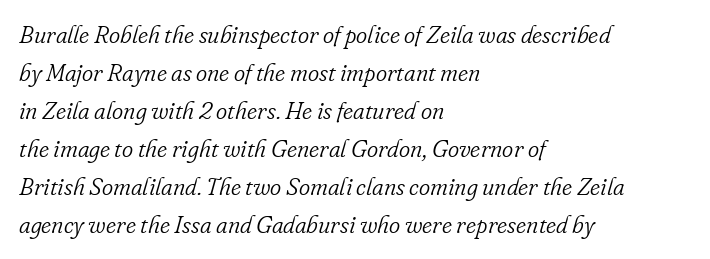
The image shows 24 px text type, italic (leaning right); set left-aligned, normal line spacing (1.58x), normal letter spacing, not underlined.
